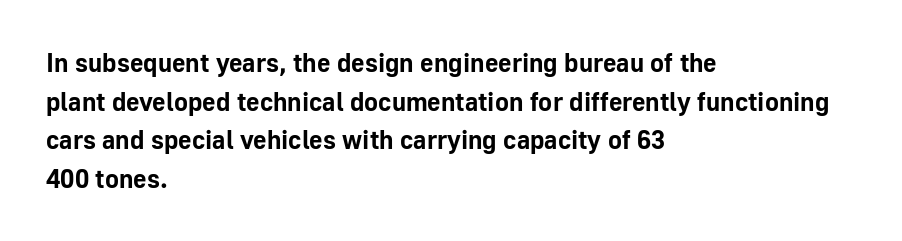
Leading: standard. Glyph-to-glyph distance matches everyday printed text. The face used here has the dense, thick strokes of a bold. These lines stack with their left ends in a neat column.
